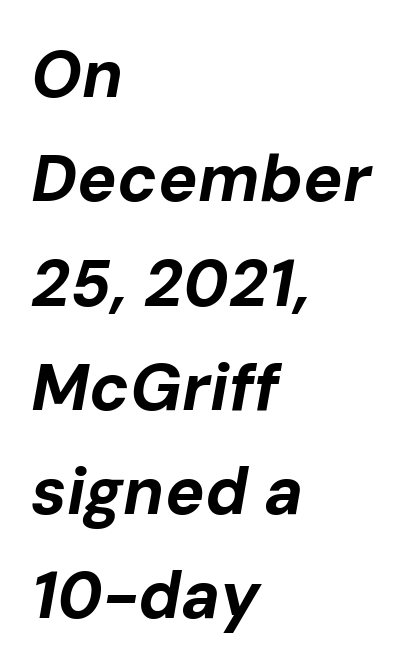
The compositor pushed each line to the left boundary. Glyph-to-glyph distance matches everyday printed text. Strong, thick strokes mark this as bold type. A typesetter would call this leading conventional body-copy spacing.
